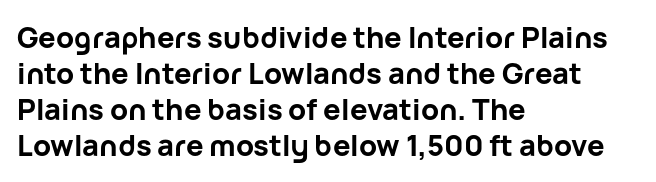
Heavy, bold letterforms. The typography opts for an upright posture over an oblique one. Words float on clear page, feet unadorned. Nope, no serifs anywhere on these letters. The tracking reads as untouched default to a designer's eye.
